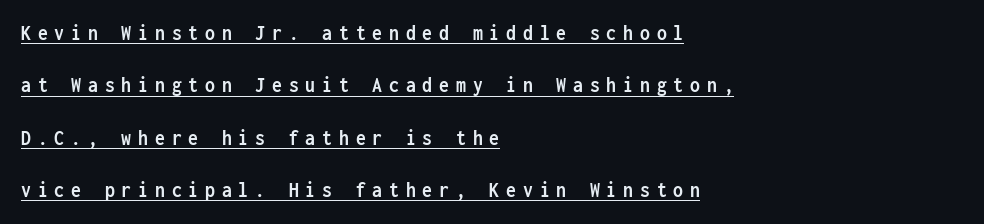
Q: Is the text bold? A: Yes.
Q: Is the text italic (slanted)? A: No, it is upright.
Q: Is the text underlined? A: Yes.
Q: How is the paragraph aligned? A: Left-aligned.
Q: Is the spacing between letters normal or unusually wide? A: Unusually wide.
Q: Is the spacing between lines tight, normal or loose? A: Loose.
